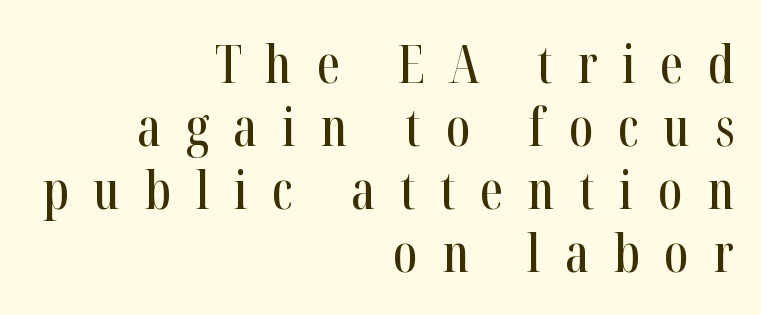
Each letter keeps its own natural width here, so spacing adapts to shape. Type style note: has serifs. When letters stand straight like this, we call the style roman or upright. The gap between lines stays unmarked. Is the letter spacing exaggerated? Yes — the characters are pushed far apart.
